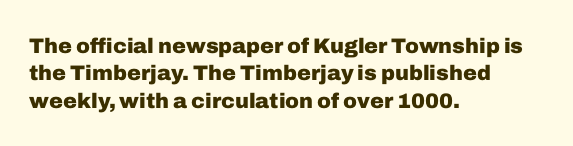
{"italic": "no", "bold": "yes", "underline": "no", "align": "left", "line_spacing": "normal", "line_spacing_ratio": 1.3, "letter_spacing": "normal", "letter_spacing_em": 0.0, "glyph_px": 21}
